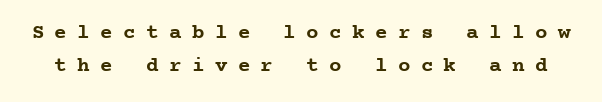
{"italic": "no", "bold": "yes", "underline": "no", "line_spacing": "normal", "line_spacing_ratio": 1.59, "letter_spacing": "wide", "letter_spacing_em": 0.49, "glyph_px": 21}
